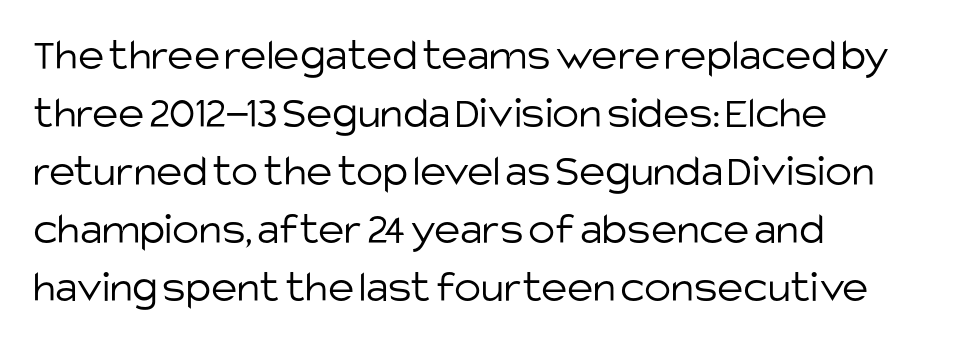
{"serif": "no", "italic": "no", "bold": "no", "weight": "light", "width": "normal", "stroke_contrast": "low", "x_height": "large", "monospaced": "no", "underline": "no", "align": "left", "line_spacing": "normal", "line_spacing_ratio": 1.29, "letter_spacing": "normal", "letter_spacing_em": 0.0, "glyph_px": 45}
